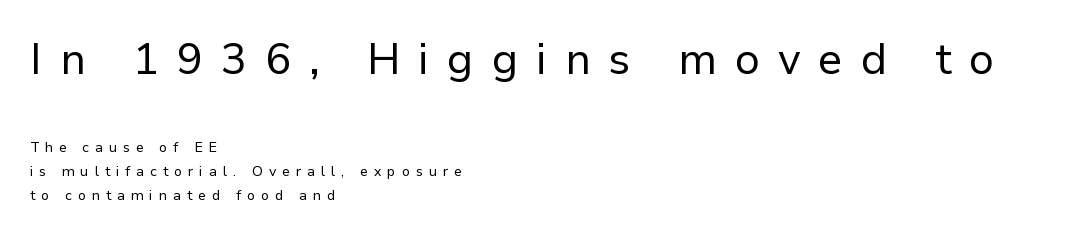
Q: Is the text bold? A: No.
Q: Is the text italic (slanted)? A: No, it is upright.
Q: Is the typeface a serif or a sans-serif typeface? A: Sans-serif.
Q: Is the text underlined? A: No.
Q: How is the paragraph aligned? A: Left-aligned.
Q: Is the spacing between letters normal or unusually wide? A: Unusually wide.
Q: Is the spacing between lines tight, normal or loose? A: Normal.
Q: Which block of text is set in a larger size, the first (top) or the second (bottom)? A: The first (top) one.
Q: Width (condensed, normal, or wide)? A: Normal.
Q: Stroke contrast? A: Low.
Q: x-height? A: Medium.
Q: Monospaced? A: No.
